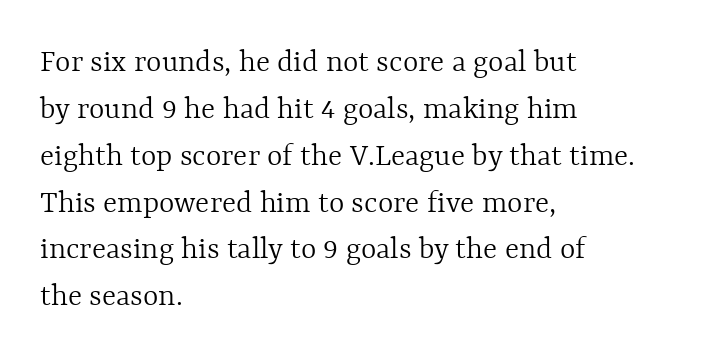
Q: Is the text bold? A: No.
Q: Is the text italic (slanted)? A: No, it is upright.
Q: Is the text underlined? A: No.
Q: How is the paragraph aligned? A: Left-aligned.
Q: Is the spacing between letters normal or unusually wide? A: Normal.
Q: Is the spacing between lines tight, normal or loose? A: Normal.
Q: Width (condensed, normal, or wide)? A: Normal.
Q: x-height? A: Medium.
Q: Monospaced? A: No.
